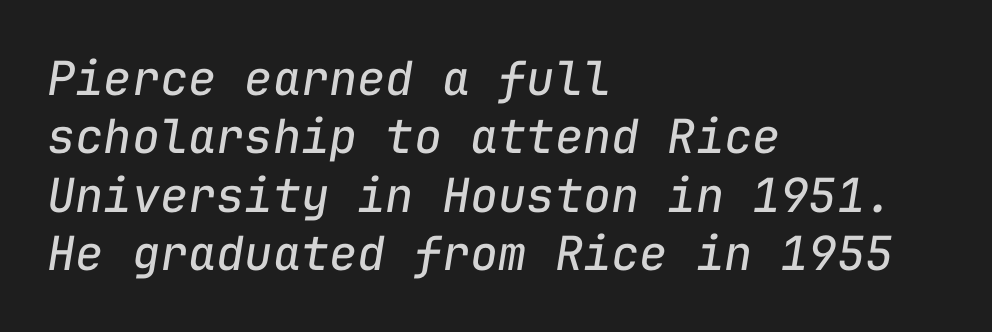
Tracking here is standard; glyphs follow each other at the usual distance. Rendered with sloped, italic letterforms. The rendering anchors every line to the left-hand side. Note the uniform advance width — an 'i' takes as much space as an 'm'.
